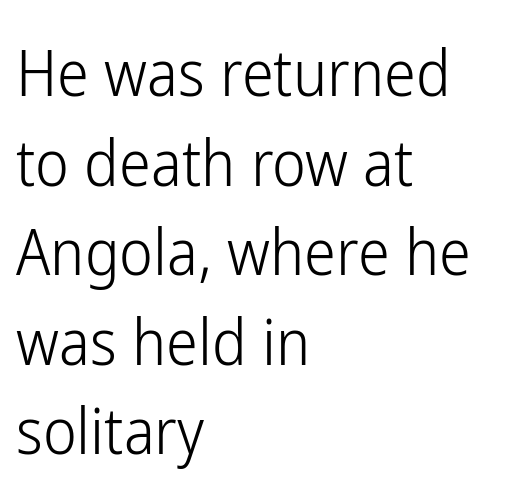
{"serif": "no", "italic": "no", "bold": "no", "weight": "light", "width": "condensed", "stroke_contrast": "low", "x_height": "medium", "monospaced": "no", "underline": "no", "align": "left", "line_spacing": "normal", "line_spacing_ratio": 1.4, "letter_spacing": "normal", "letter_spacing_em": 0.0, "glyph_px": 64}
